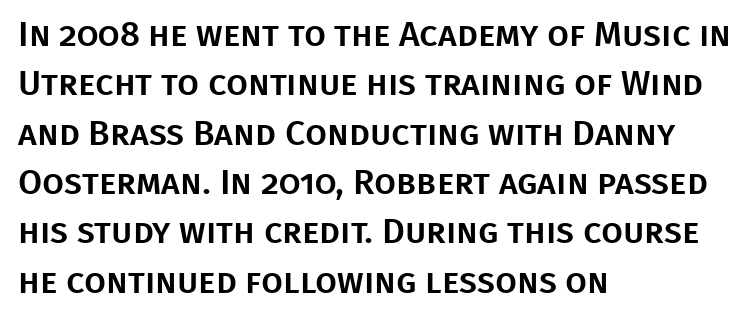
Q: Is the text italic (slanted)? A: No, it is upright.
Q: Is the typeface a serif or a sans-serif typeface? A: Sans-serif.
Q: Is the text underlined? A: No.
Q: How is the paragraph aligned? A: Left-aligned.
Q: Is the spacing between letters normal or unusually wide? A: Normal.
Q: Is the spacing between lines tight, normal or loose? A: Normal.
Q: Width (condensed, normal, or wide)? A: Normal.
Q: Stroke contrast? A: Low.
Q: x-height? A: Large.
Q: Monospaced? A: No.
